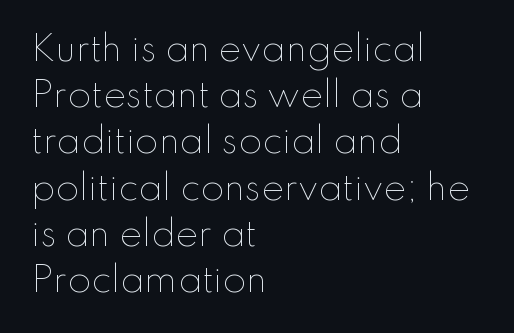
Q: Is the text bold? A: No.
Q: Is the text italic (slanted)? A: No, it is upright.
Q: Is the text underlined? A: No.
Q: How is the paragraph aligned? A: Left-aligned.
Q: Is the spacing between letters normal or unusually wide? A: Normal.
Q: Is the spacing between lines tight, normal or loose? A: Normal.
Q: Width (condensed, normal, or wide)? A: Normal.
Q: Stroke contrast? A: Low.
Q: x-height? A: Small.
Q: Monospaced? A: No.
